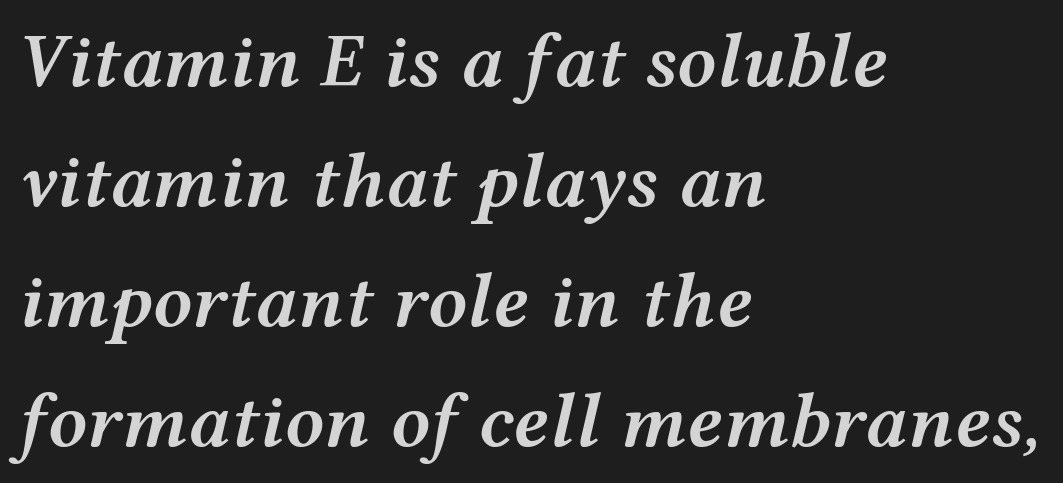
{"italic": "yes", "lean": "right", "slant_degrees": 12, "bold": "semi", "weight": "semibold", "width": "wide", "stroke_contrast": "medium", "x_height": "medium", "monospaced": "no", "underline": "no", "align": "left", "line_spacing": "normal", "line_spacing_ratio": 1.54, "letter_spacing": "normal", "letter_spacing_em": 0.0, "glyph_px": 78}
